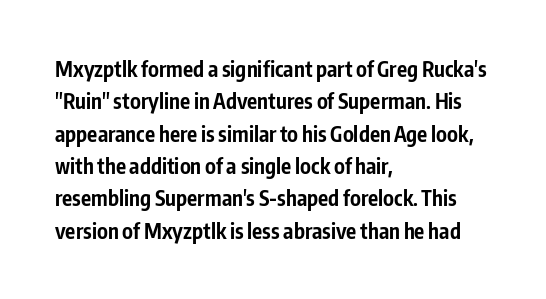
Unlike italic type, these characters show no tilt at all. Line starts are locked; line ends wander. Characters follow at the spacing the type designer built in. On the weight axis this lands at bold, roughly 700. The passage shown is not underscored anywhere.
